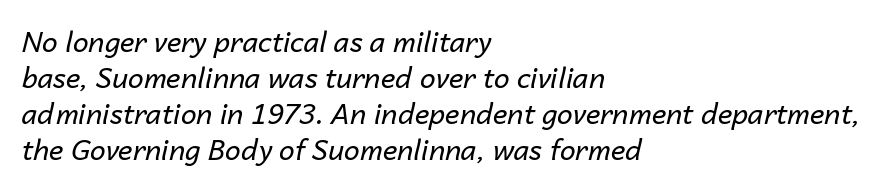
Q: Is the text bold? A: No.
Q: Is the text italic (slanted)? A: Yes, it leans right by about 14 degrees.
Q: Is the text underlined? A: No.
Q: How is the paragraph aligned? A: Left-aligned.
Q: Is the spacing between letters normal or unusually wide? A: Normal.
Q: Is the spacing between lines tight, normal or loose? A: Normal.
Q: Width (condensed, normal, or wide)? A: Normal.
Q: Stroke contrast? A: Low.
Q: x-height? A: Medium.
Q: Monospaced? A: No.
